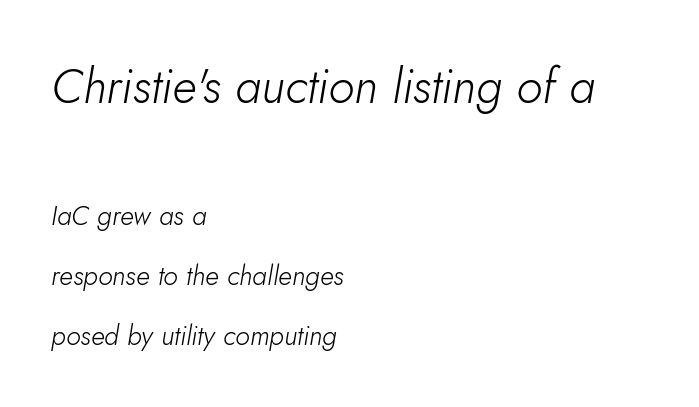
{"italic": "yes", "lean": "right", "slant_degrees": 10, "bold": "no", "weight": "light", "width": "normal", "stroke_contrast": "low", "x_height": "small", "monospaced": "no", "underline": "no", "align": "left", "line_spacing": "loose", "line_spacing_ratio": 2.22, "letter_spacing": "normal", "letter_spacing_em": 0.0, "larger_block": "first", "size_ratio": 1.78, "glyph_px": 48}
